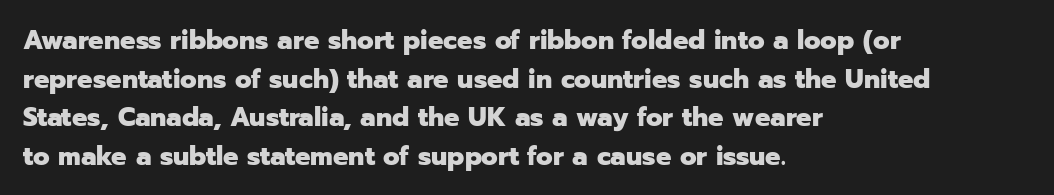
The image shows 27 px bold type, upright; set left-aligned, normal line spacing (1.43x), normal letter spacing, not underlined.
